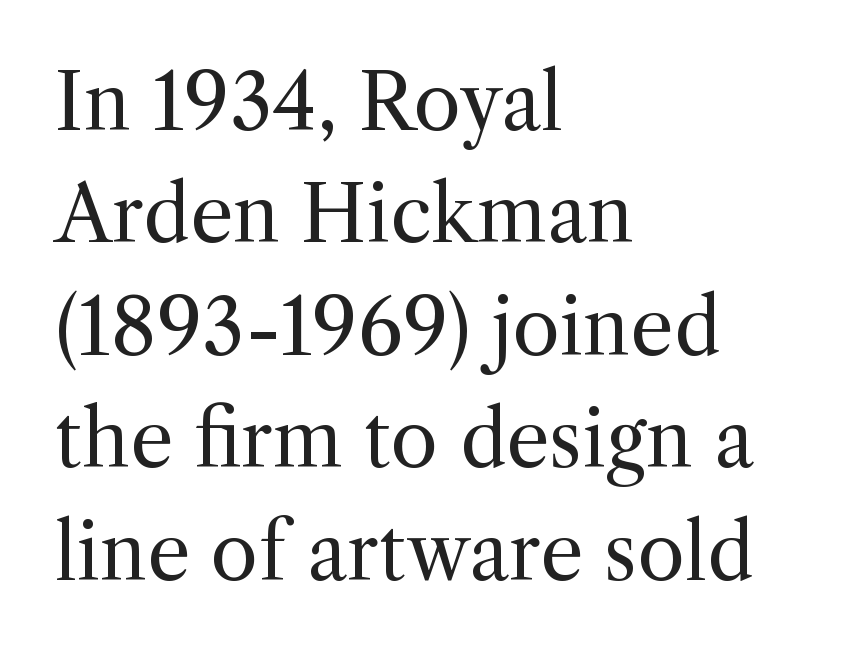
{"serif": "yes", "italic": "no", "bold": "no", "weight": "regular", "width": "normal", "x_height": "medium", "monospaced": "no", "underline": "no", "align": "left", "line_spacing": "normal", "line_spacing_ratio": 1.46, "letter_spacing": "normal", "letter_spacing_em": 0.0, "glyph_px": 77}
